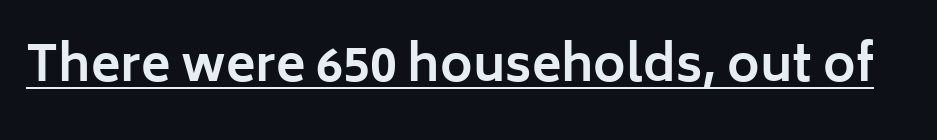
In terms of posture, this sample is upright. Looks like regular typesetting: each glyph gets only the width it needs. A typographer would call this underscored text. The rendering uses a bold face; every stroke is thick and dark. The letters carry no serifs — their stems end cleanly without finishing strokes. What stands out about the letter spacing? Nothing — it is the standard amount.
